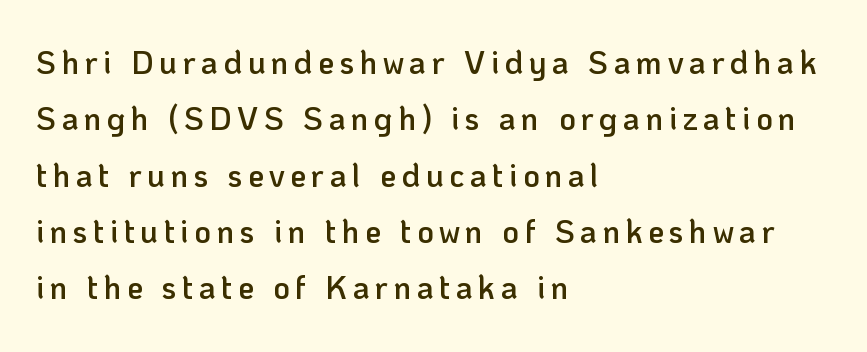
Q: Is the text bold? A: Semi-bold.
Q: Is the text italic (slanted)? A: No, it is upright.
Q: Is the typeface a serif or a sans-serif typeface? A: Sans-serif.
Q: Is the text underlined? A: No.
Q: How is the paragraph aligned? A: Left-aligned.
Q: Width (condensed, normal, or wide)? A: Normal.
Q: Stroke contrast? A: Low.
Q: x-height? A: Medium.
Q: Monospaced? A: No.
